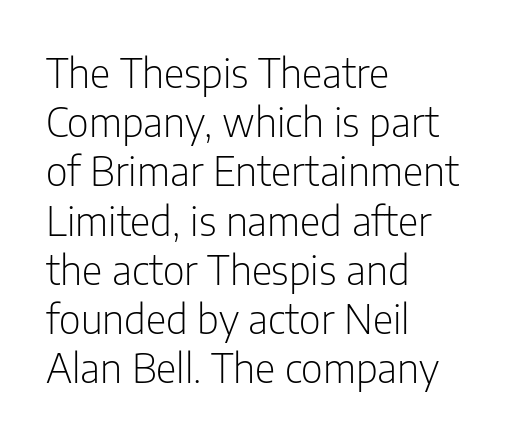
{"serif": "no", "italic": "no", "bold": "no", "weight": "light", "width": "condensed", "stroke_contrast": "low", "x_height": "medium", "monospaced": "no", "underline": "no", "align": "left", "line_spacing_ratio": 1.23, "letter_spacing": "normal", "letter_spacing_em": 0.0, "glyph_px": 40}
